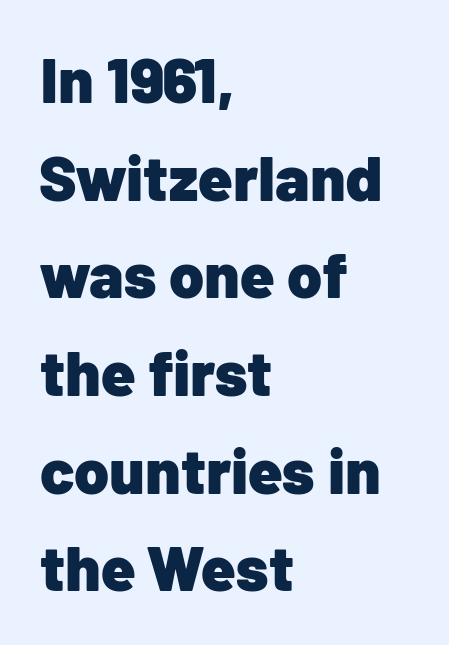
Tall strokes in this sample are plumb rather than angled. Think of a printed novel: that variable character pitch is what you see here. Classification — sans serif. Bare-footed words on every line.
